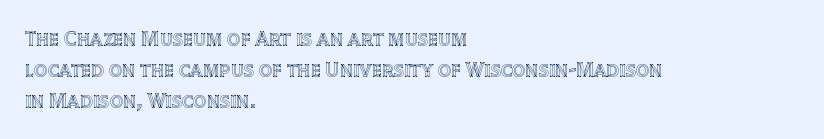
There is no visible air inserted between adjacent glyphs. Alignment: flush left. The words here are not underlined. The axis of the letterforms is exactly vertical. The designer left line spacing at the default.
